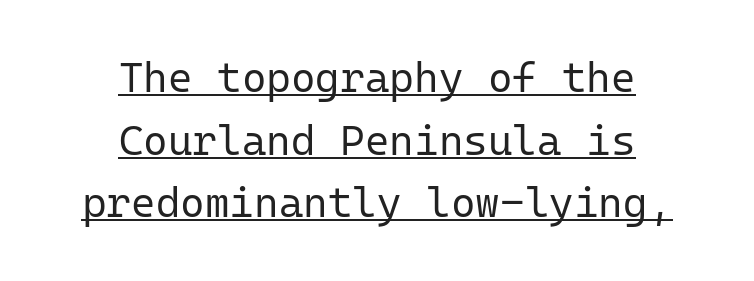
Spacing verdict: monospaced, one width for all characters. Check the space under the baseline: a stroke is drawn there. Note: no serifs on the glyphs. The lines in this sample share a center point and differ in where they start and stop. The strokes carry an ordinary text weight at most.
